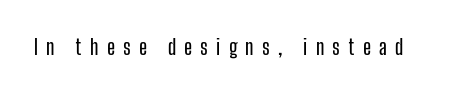
{"italic": "no", "underline": "no", "letter_spacing": "wide", "letter_spacing_em": 0.39, "glyph_px": 21}
